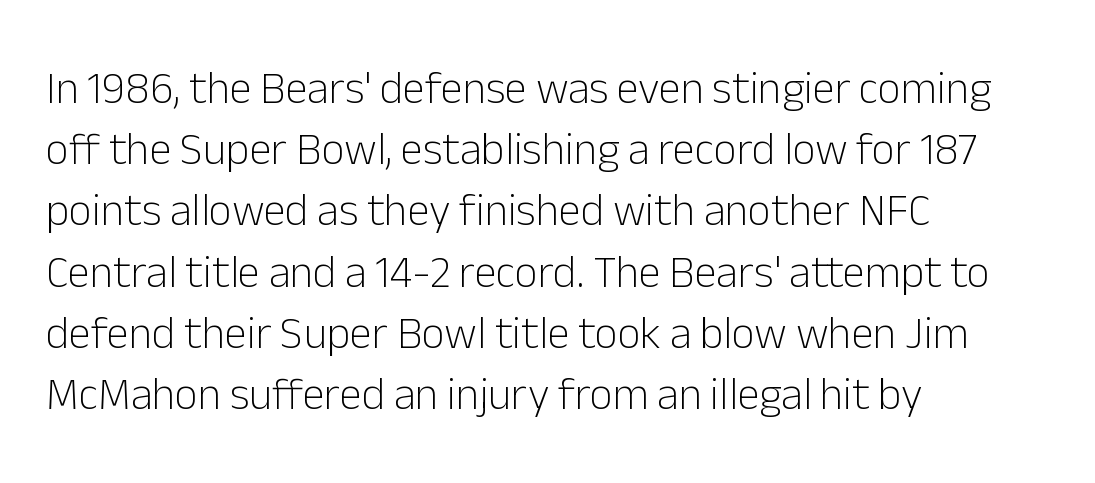
{"serif": "no", "italic": "no", "bold": "no", "weight": "light", "width": "normal", "stroke_contrast": "low", "x_height": "medium", "monospaced": "no", "underline": "no", "align": "left", "line_spacing": "normal", "line_spacing_ratio": 1.36, "letter_spacing": "normal", "letter_spacing_em": 0.0, "glyph_px": 45}
